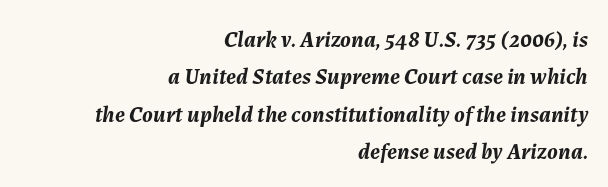
The image shows 23 px bold type, italic (leaning right); set right-aligned, normal line spacing (1.63x), normal letter spacing, not underlined.
